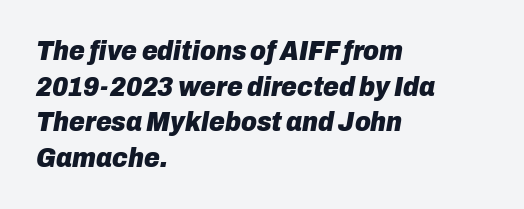
Q: Is the text bold? A: Yes.
Q: Is the text italic (slanted)? A: Yes, it leans right by about 10 degrees.
Q: Is the text underlined? A: No.
Q: How is the paragraph aligned? A: Left-aligned.
Q: Is the spacing between letters normal or unusually wide? A: Normal.
Q: Is the spacing between lines tight, normal or loose? A: Normal.
